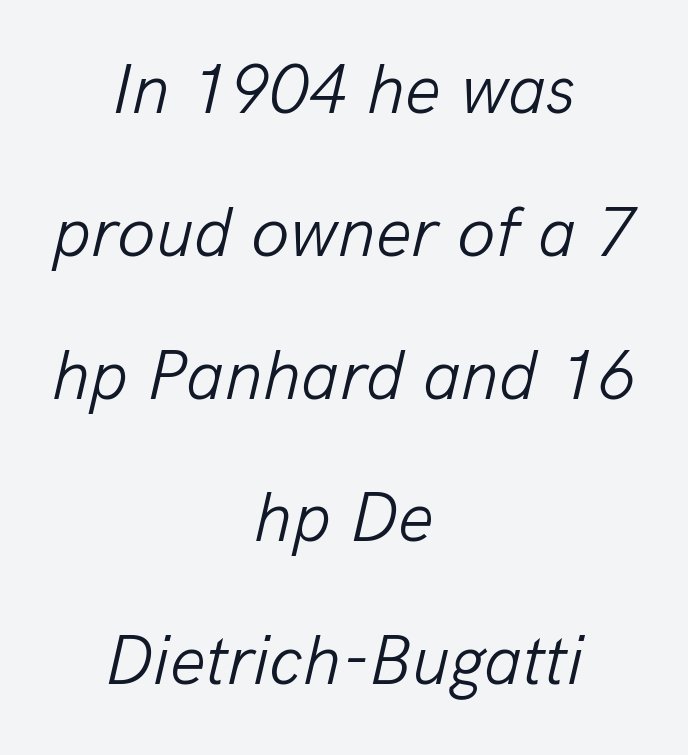
Q: Is the text bold? A: No.
Q: Is the text italic (slanted)? A: Yes, it leans right by about 13 degrees.
Q: Is the text underlined? A: No.
Q: How is the paragraph aligned? A: Centered.
Q: Is the spacing between letters normal or unusually wide? A: Normal.
Q: Is the spacing between lines tight, normal or loose? A: Loose.
Q: Width (condensed, normal, or wide)? A: Normal.
Q: Stroke contrast? A: Low.
Q: x-height? A: Medium.
Q: Monospaced? A: No.
